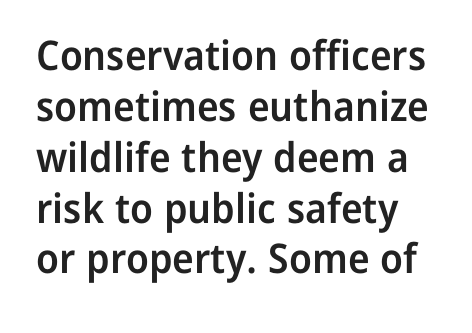
{"serif": "no", "italic": "no", "bold": "semi", "weight": "semibold", "width": "normal", "stroke_contrast": "low", "x_height": "medium", "monospaced": "no", "underline": "no", "line_spacing_ratio": 1.24, "letter_spacing": "normal", "letter_spacing_em": 0.0, "glyph_px": 41}
